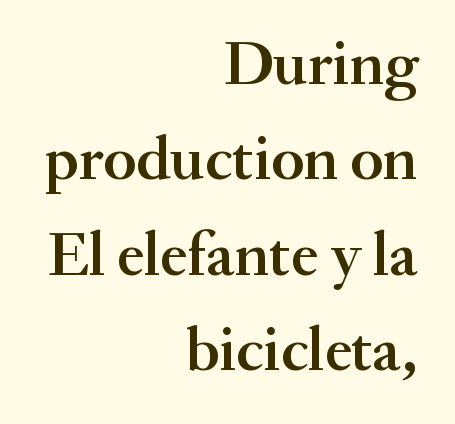
Q: Is the text bold? A: Semi-bold.
Q: Is the text italic (slanted)? A: No, it is upright.
Q: Is the typeface a serif or a sans-serif typeface? A: Serif.
Q: Is the text underlined? A: No.
Q: How is the paragraph aligned? A: Right-aligned.
Q: Is the spacing between letters normal or unusually wide? A: Normal.
Q: Is the spacing between lines tight, normal or loose? A: Normal.
Q: Width (condensed, normal, or wide)? A: Normal.
Q: Stroke contrast? A: Medium.
Q: x-height? A: Small.
Q: Monospaced? A: No.
